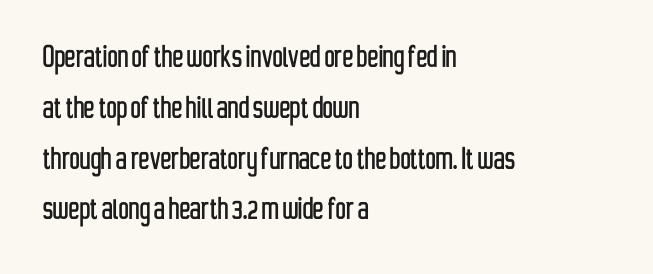
Q: Is the text italic (slanted)? A: No, it is upright.
Q: Is the typeface a serif or a sans-serif typeface? A: Sans-serif.
Q: Is the text underlined? A: No.
Q: How is the paragraph aligned? A: Left-aligned.
Q: Is the spacing between letters normal or unusually wide? A: Normal.
Q: Is the spacing between lines tight, normal or loose? A: Normal.
Q: Width (condensed, normal, or wide)? A: Condensed.
Q: Stroke contrast? A: Low.
Q: x-height? A: Medium.
Q: Monospaced? A: No.
